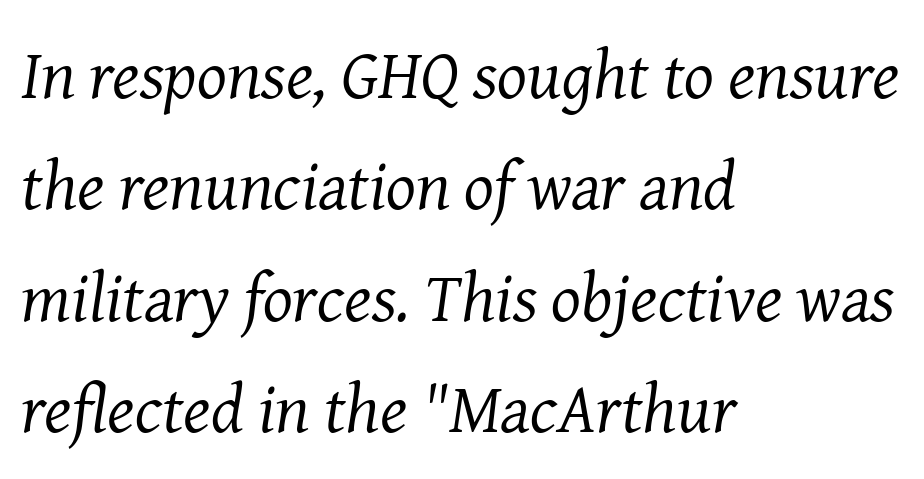
The image shows 70 px regular-weight serif type, italic (leaning right); set left-aligned, normal line spacing (1.59x), normal letter spacing, not underlined; medium stroke contrast and a medium x-height.
